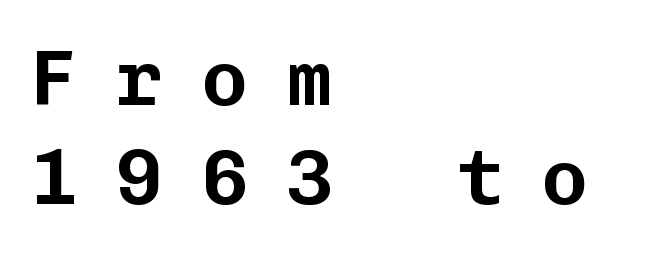
No feet cap the strokes, marking this as sans-serif type. The glyphs are unaccompanied by any horizontal stroke below them. The axis of the letterforms is exactly vertical. Does extra space separate the letters? Yes, quite a lot of it.
